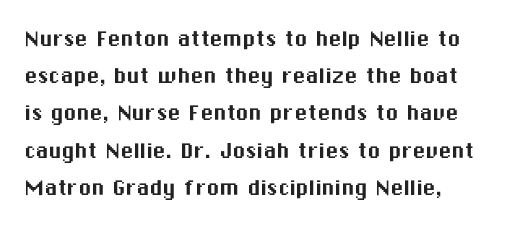
{"italic": "no", "underline": "no", "line_spacing": "normal", "line_spacing_ratio": 1.43, "letter_spacing": "normal", "letter_spacing_em": 0.0, "glyph_px": 26}
